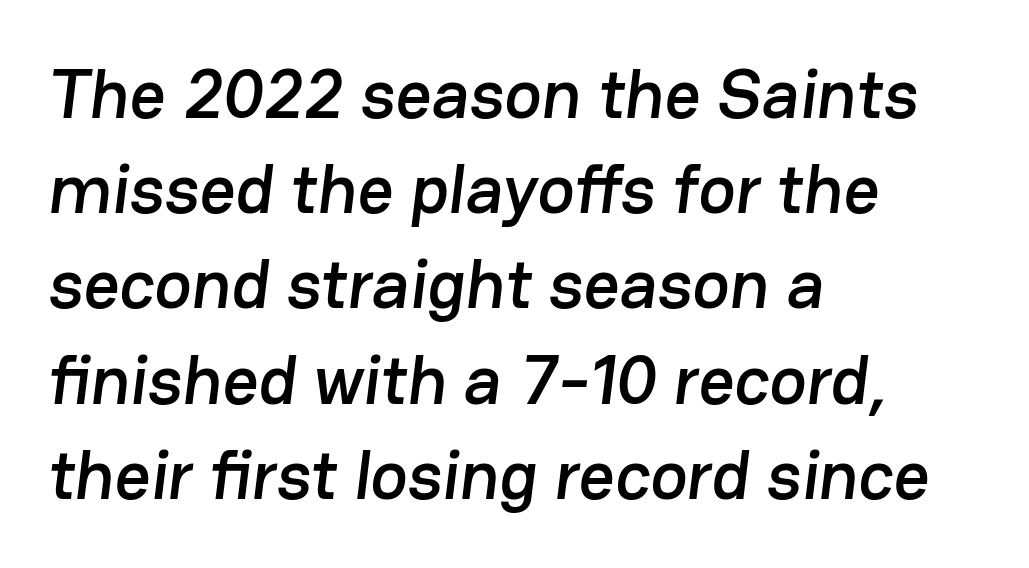
The image shows 70 px sans-serif type; set left-aligned, normal line spacing (1.36x), normal letter spacing, not underlined; low stroke contrast and a medium x-height.
